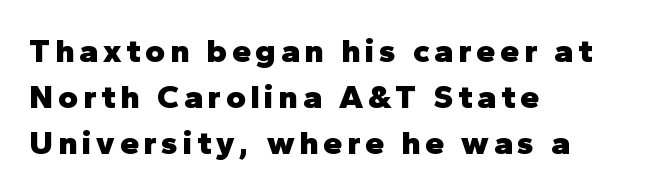
Q: Is the text bold? A: Yes.
Q: Is the text italic (slanted)? A: No, it is upright.
Q: Is the typeface a serif or a sans-serif typeface? A: Sans-serif.
Q: Is the text underlined? A: No.
Q: How is the paragraph aligned? A: Left-aligned.
Q: Is the spacing between lines tight, normal or loose? A: Normal.
Q: Width (condensed, normal, or wide)? A: Normal.
Q: Stroke contrast? A: Low.
Q: x-height? A: Medium.
Q: Monospaced? A: No.
